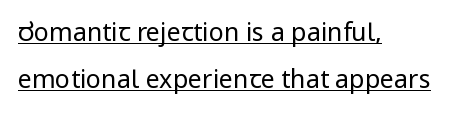
Q: Is the text bold? A: No.
Q: Is the text italic (slanted)? A: No, it is upright.
Q: Is the text underlined? A: Yes.
Q: How is the paragraph aligned? A: Left-aligned.
Q: Is the spacing between letters normal or unusually wide? A: Normal.
